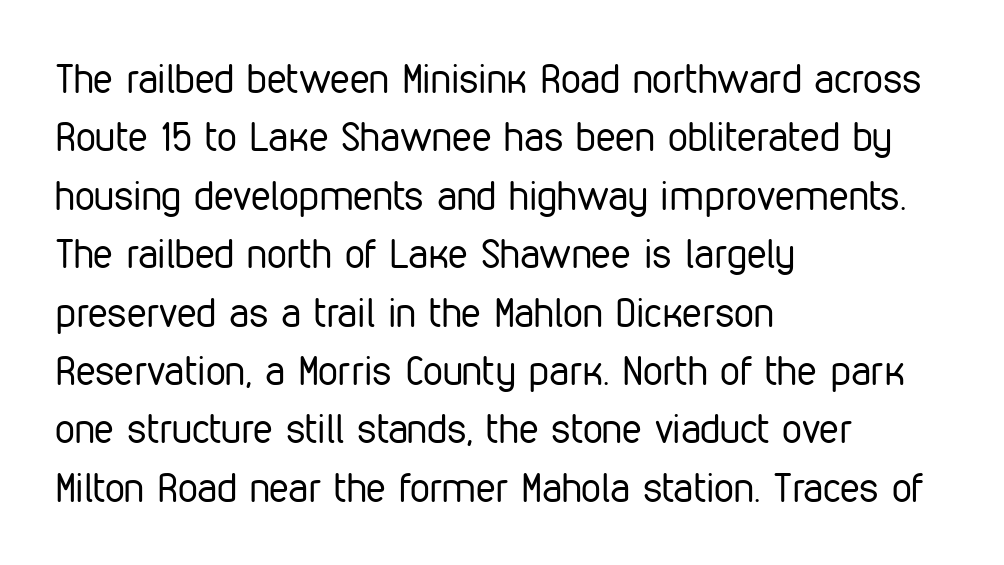
{"serif": "no", "italic": "no", "bold": "no", "weight": "regular", "width": "condensed", "stroke_contrast": "low", "x_height": "medium", "monospaced": "no", "underline": "no", "align": "left", "line_spacing": "normal", "line_spacing_ratio": 1.46, "letter_spacing": "normal", "letter_spacing_em": 0.0, "glyph_px": 40}
